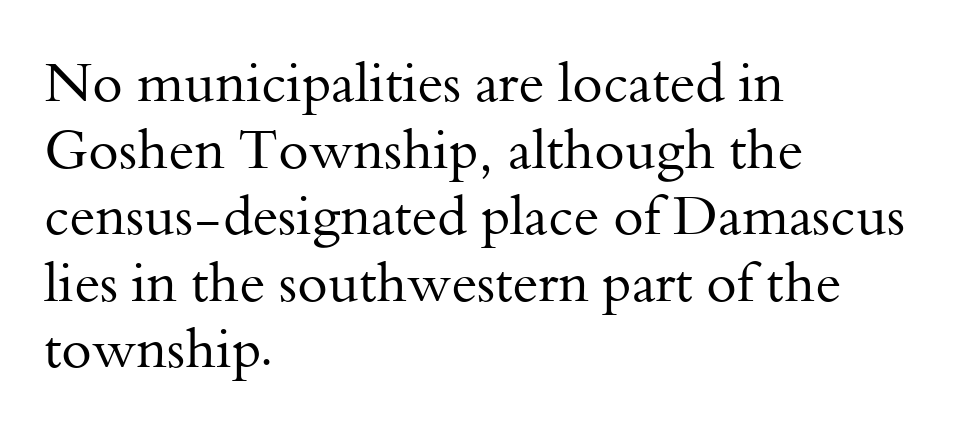
{"serif": "yes", "italic": "no", "bold": "no", "weight": "regular", "width": "normal", "stroke_contrast": "medium", "x_height": "small", "monospaced": "no", "underline": "no", "align": "left", "line_spacing_ratio": 1.21, "letter_spacing": "normal", "letter_spacing_em": 0.0, "glyph_px": 55}
